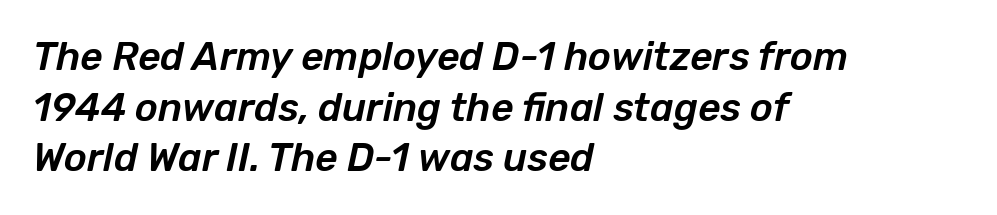
The horizontal fit of the characters is conventional and even. Proportional: the letters do not fall into vertical columns. Type without underlining. Alignment: flush left. Tall strokes in this sample are angled rather than plumb.
